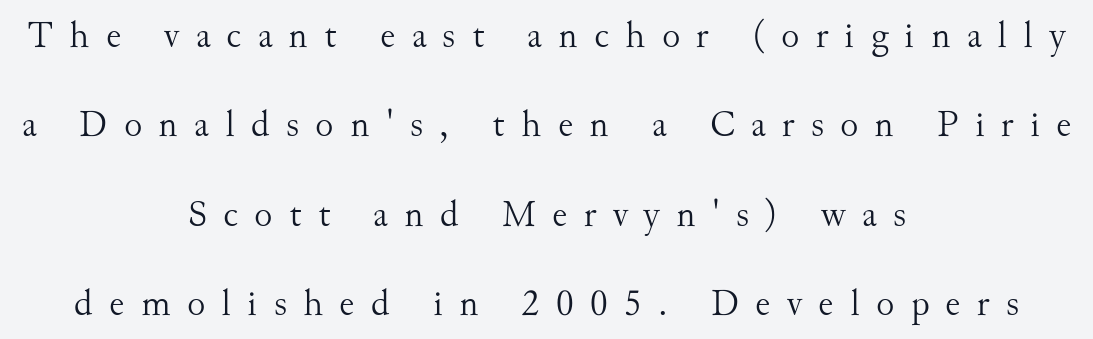
This is roman type, the default non-slanted kind. A typesetter would call this proportional, since set widths differ per character. Notice how the passage keeps no hard edge, just a central spine. This is serif lettering, the kind often seen in printed books.
